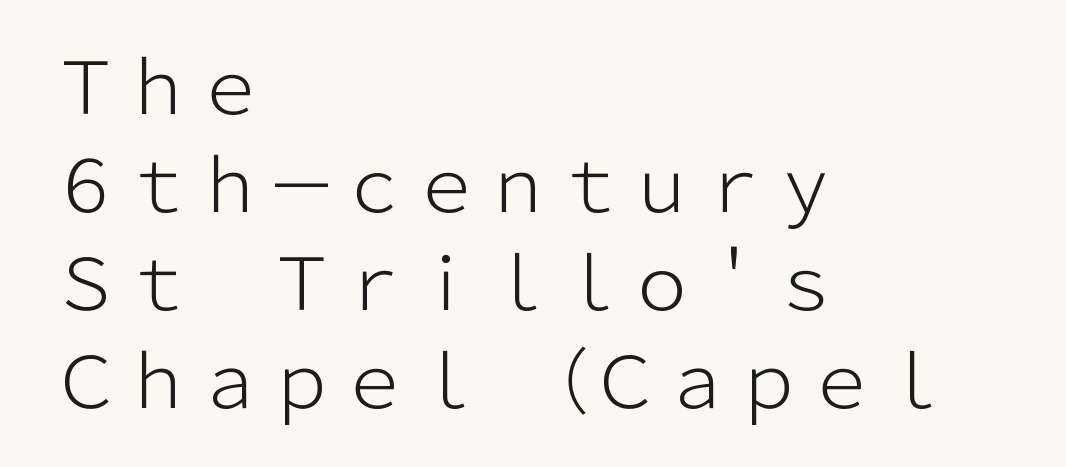
{"serif": "no", "italic": "no", "bold": "no", "weight": "light", "width": "normal", "stroke_contrast": "low", "x_height": "medium", "monospaced": "no", "underline": "no", "align": "left", "line_spacing": "normal", "line_spacing_ratio": 1.36, "letter_spacing": "normal", "letter_spacing_em": 0.0, "glyph_px": 72}
